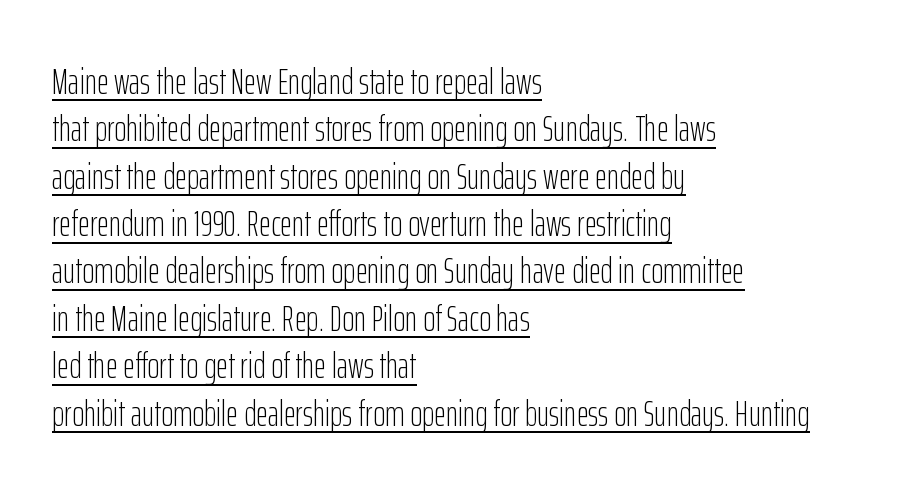
{"serif": "no", "italic": "no", "bold": "no", "weight": "light", "width": "condensed", "stroke_contrast": "low", "x_height": "medium", "monospaced": "no", "underline": "yes", "align": "left", "line_spacing": "normal", "line_spacing_ratio": 1.28, "letter_spacing": "normal", "letter_spacing_em": 0.0, "glyph_px": 37}
